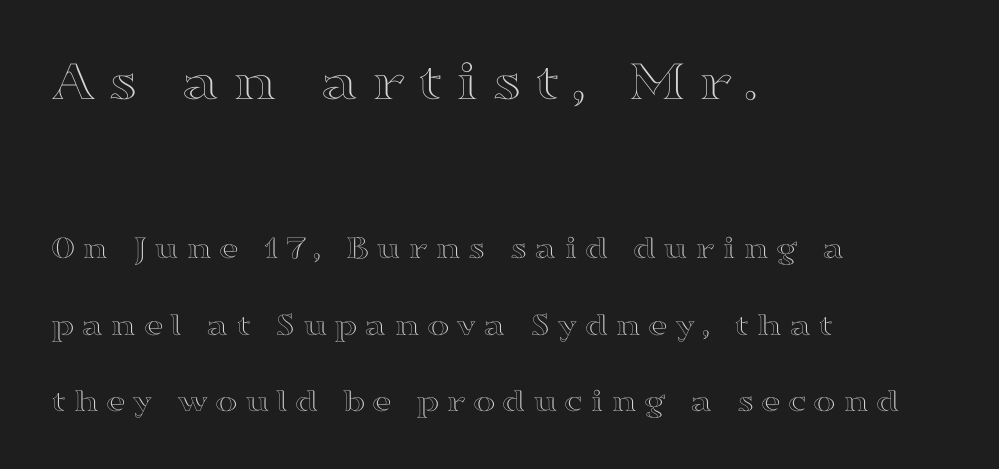
{"italic": "no", "width": "wide", "x_height": "medium", "monospaced": "no", "underline": "no", "align": "left", "line_spacing": "loose", "line_spacing_ratio": 2.24, "letter_spacing": "wide", "letter_spacing_em": 0.2, "larger_block": "first", "size_ratio": 1.74, "glyph_px": 59}
